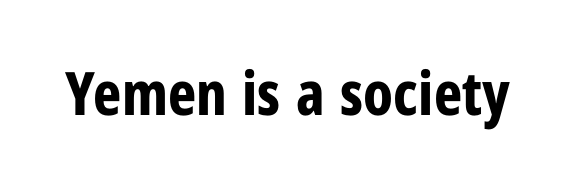
The image shows 60 px bold, condensed sans-serif type, upright; set normal letter spacing, not underlined; low stroke contrast and a medium x-height.
